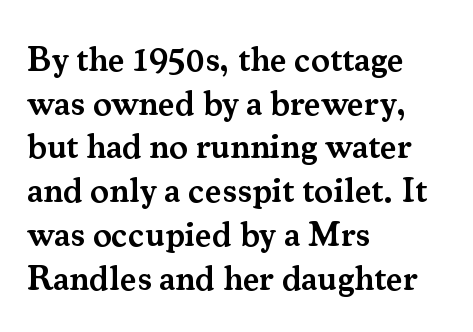
No extra tracking has been applied to these lines. Typesetter's note: demi weight, one step under bold. Spacing verdict: proportional, widths tailored to each character. Notice how the passage keeps a crisp vertical edge on the left only.
